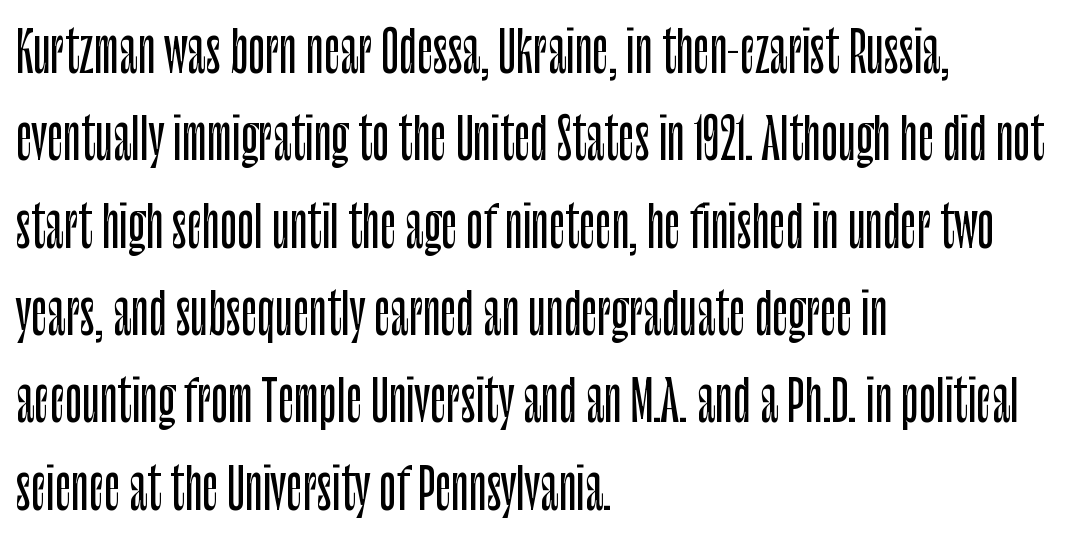
Q: Is the text italic (slanted)? A: No, it is upright.
Q: Is the typeface a serif or a sans-serif typeface? A: Sans-serif.
Q: Is the text underlined? A: No.
Q: How is the paragraph aligned? A: Left-aligned.
Q: Is the spacing between letters normal or unusually wide? A: Normal.
Q: Is the spacing between lines tight, normal or loose? A: Normal.
Q: Width (condensed, normal, or wide)? A: Condensed.
Q: Stroke contrast? A: Low.
Q: x-height? A: Large.
Q: Monospaced? A: No.
